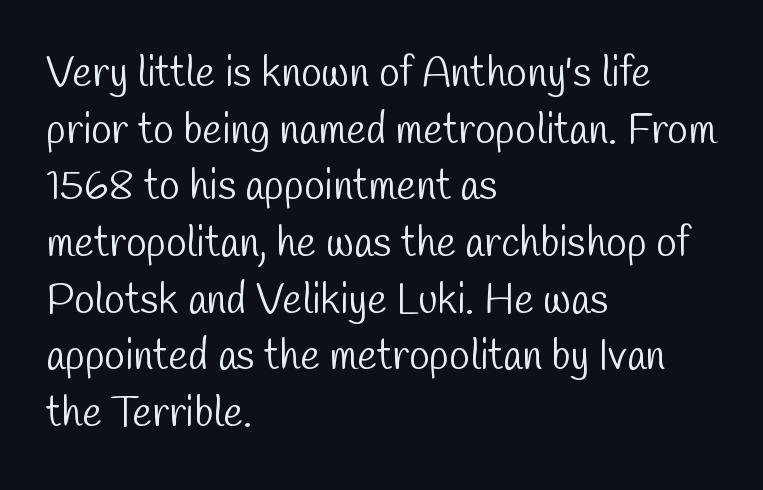
{"serif": "no", "bold": "no", "weight": "light", "width": "condensed", "stroke_contrast": "low", "x_height": "medium", "monospaced": "no", "underline": "no", "align": "left", "line_spacing": "normal", "line_spacing_ratio": 1.35, "letter_spacing": "normal", "letter_spacing_em": 0.0, "glyph_px": 42}
